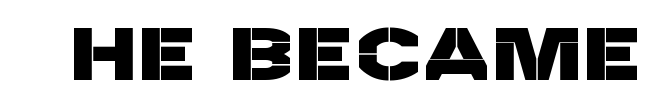
{"serif": "no", "width": "normal", "stroke_contrast": "low", "x_height": "large", "monospaced": "no", "underline": "no", "glyph_px": 74}
